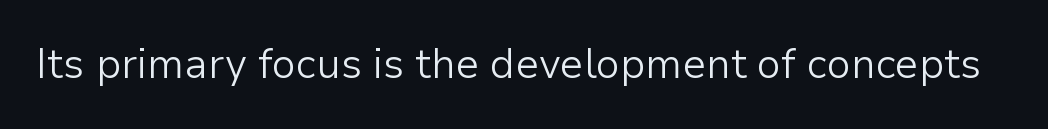
{"serif": "no", "italic": "no", "bold": "no", "weight": "light", "width": "normal", "stroke_contrast": "low", "x_height": "medium", "monospaced": "no", "underline": "no", "letter_spacing": "normal", "letter_spacing_em": 0.0, "glyph_px": 41}
